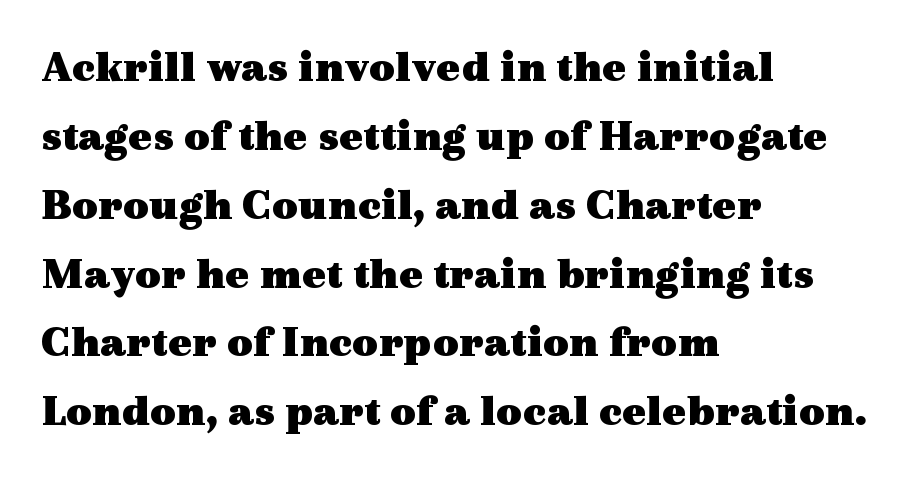
The image shows 45 px heavy, wide serif type, upright; set left-aligned, normal line spacing (1.53x), normal letter spacing, not underlined; a medium x-height.
